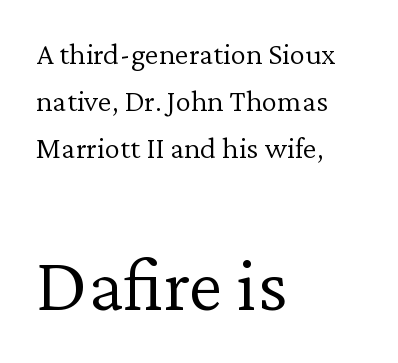
Q: Is the text bold? A: No.
Q: Is the text italic (slanted)? A: No, it is upright.
Q: Is the typeface a serif or a sans-serif typeface? A: Serif.
Q: Is the text underlined? A: No.
Q: How is the paragraph aligned? A: Left-aligned.
Q: Is the spacing between letters normal or unusually wide? A: Normal.
Q: Is the spacing between lines tight, normal or loose? A: Normal.
Q: Which block of text is set in a larger size, the first (top) or the second (bottom)? A: The second (bottom) one.
Q: Width (condensed, normal, or wide)? A: Normal.
Q: Stroke contrast? A: Low.
Q: x-height? A: Medium.
Q: Monospaced? A: No.
